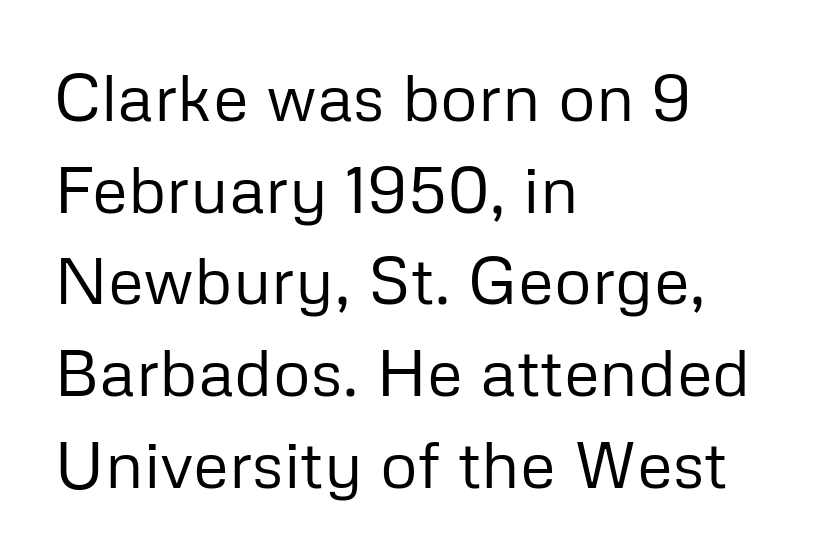
The image shows 66 px regular-weight sans-serif type, upright; set left-aligned, normal line spacing (1.39x), normal letter spacing, not underlined; low stroke contrast and a medium x-height.
